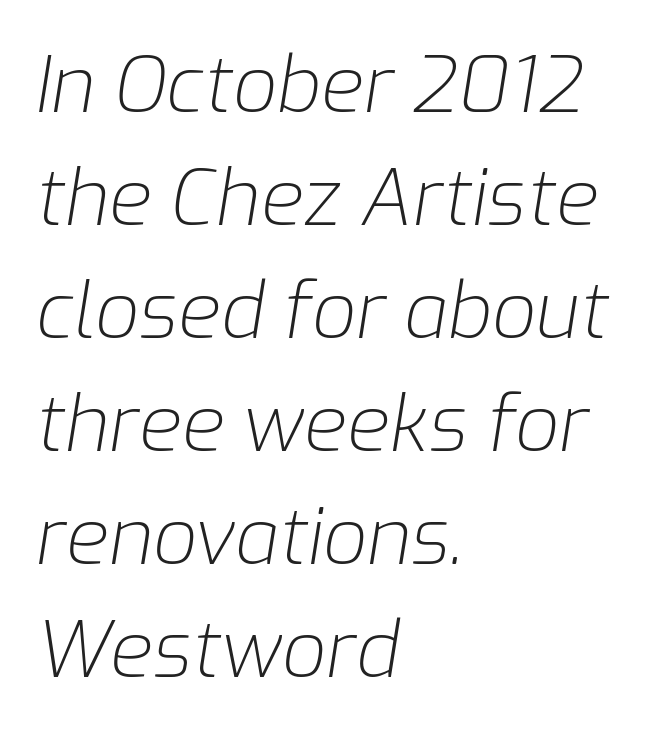
Compared with typical body copy, the letter spacing here is the same. Line starts are locked; line ends wander. Yep, that's italic — everything's leaning. No extra ink here — the face is not bold. Honestly, there is no underline to notice here at all.
